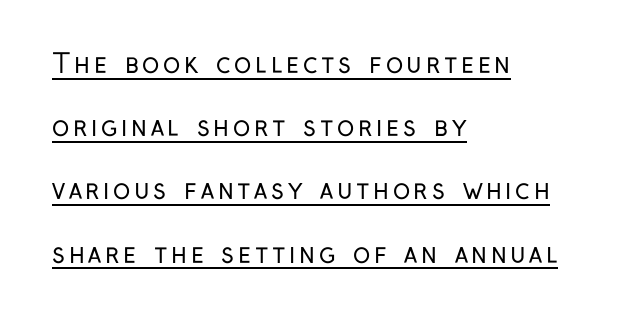
Q: Is the text bold? A: No.
Q: Is the text italic (slanted)? A: No, it is upright.
Q: Is the text underlined? A: Yes.
Q: How is the paragraph aligned? A: Left-aligned.
Q: Is the spacing between lines tight, normal or loose? A: Loose.
